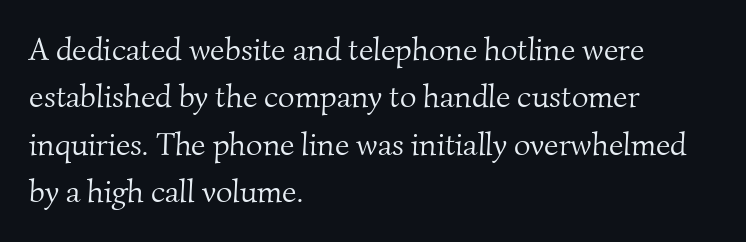
The image shows 32 px light serif type; set left-aligned, normal line spacing (1.48x), normal letter spacing, not underlined; medium stroke contrast and a small x-height.
